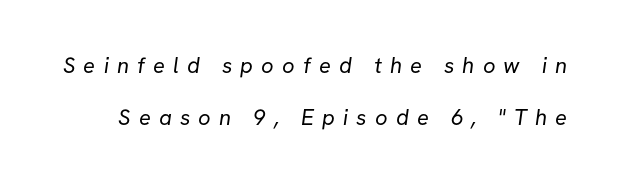
Stems and bowls with no extra thickness — not bold. The gap between lines stays unmarked. One glance says open: line gaps are wider than usual. The type is letterspaced generously, with wide tracking.
